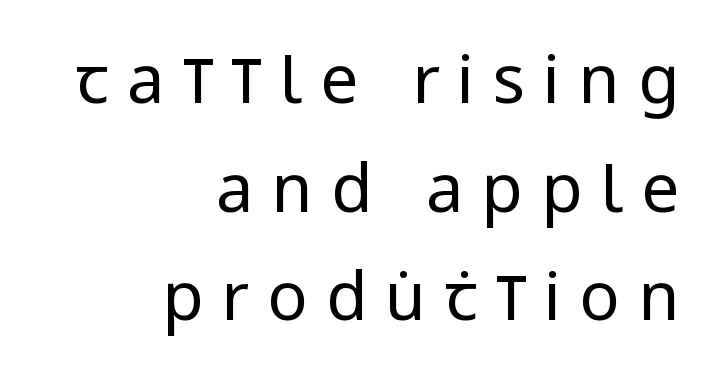
Each new line begins a customary step beneath the previous one. The face used here is proportionally spaced, like ordinary book or web type. Look at the bottom of the vertical strokes: they stop flat, with no serifs. The line texture is sparse and dotted thanks to wide tracking. Every character sits straight up, as roman type does.
